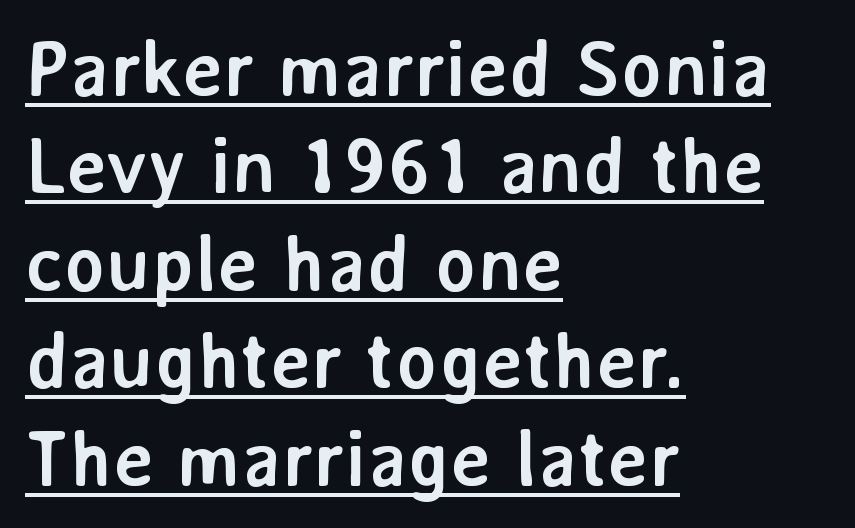
No feet cap the strokes, marking this as sans-serif type. Every character sits straight up, as roman type does. Short and long lines alike share a common starting point at left. The letters advance in unequal steps, a hallmark of proportional type. The line-height multiplier appears to be the usual default. How heavy is the stroke? Heavy — this is a bold.
